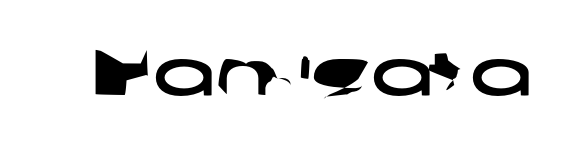
Q: Is the typeface a serif or a sans-serif typeface? A: Sans-serif.
Q: Is the text underlined? A: No.
Q: Is the spacing between letters normal or unusually wide? A: Normal.
Q: Width (condensed, normal, or wide)? A: Wide.
Q: Stroke contrast? A: Low.
Q: x-height? A: Medium.
Q: Monospaced? A: No.
